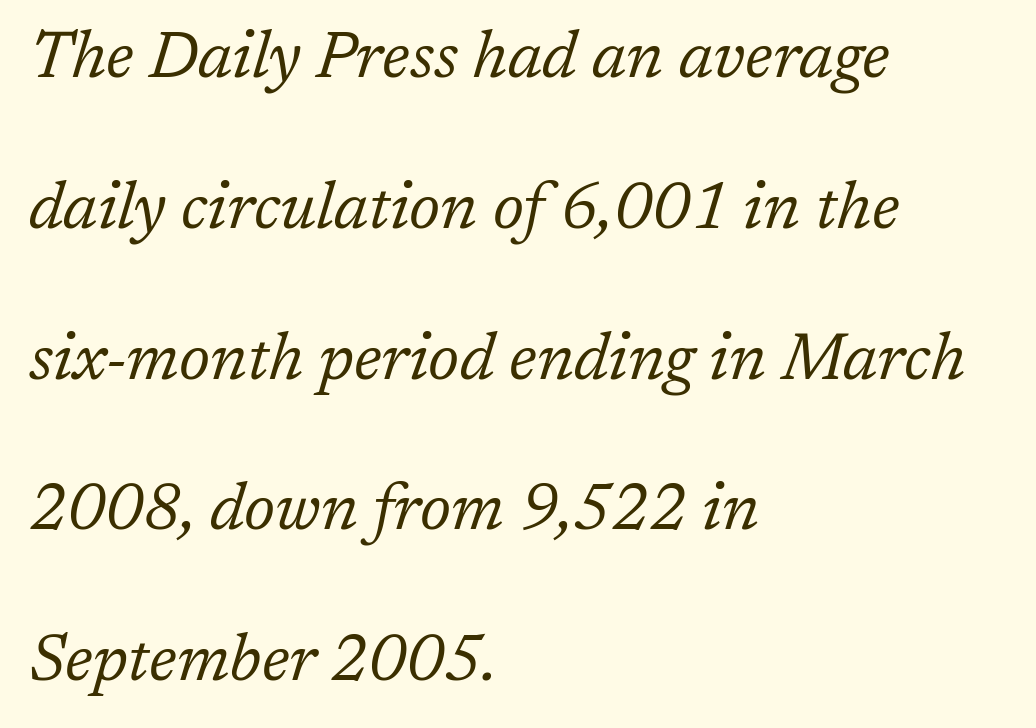
{"serif": "yes", "italic": "yes", "lean": "right", "slant_degrees": 17, "bold": "no", "weight": "regular", "width": "normal", "stroke_contrast": "low", "x_height": "medium", "monospaced": "no", "underline": "no", "align": "left", "line_spacing": "loose", "line_spacing_ratio": 2.32, "letter_spacing": "normal", "letter_spacing_em": 0.0, "glyph_px": 65}
